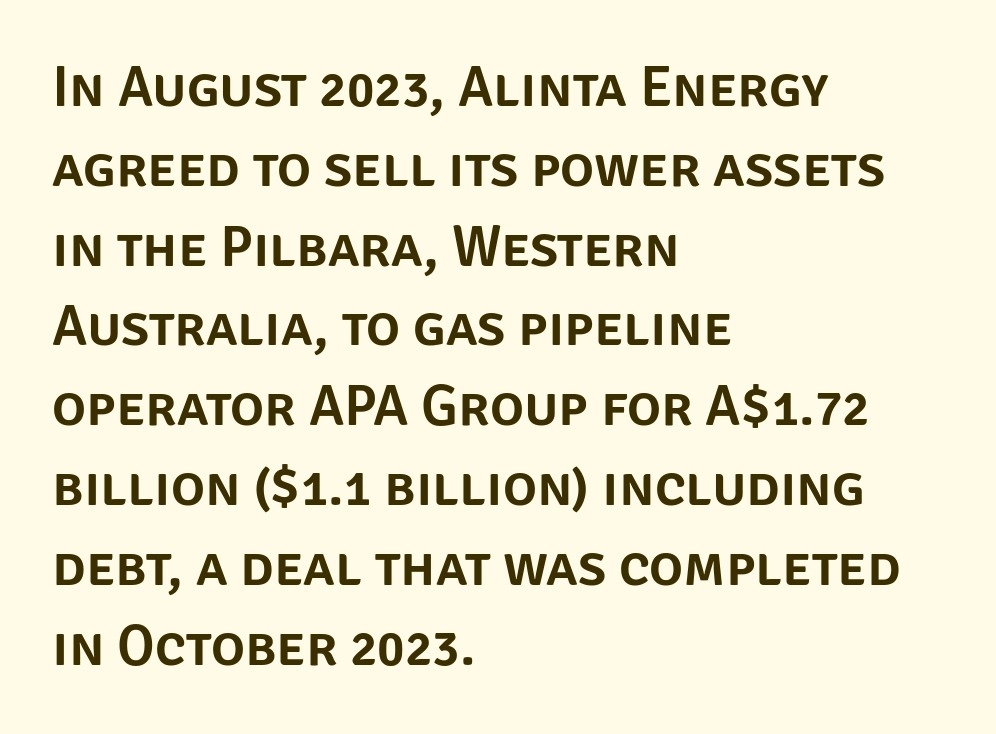
The lines in this sample share a left origin and differ only in where they stop. Nothing sits at the stroke ends, so this counts as sans-serif. What's the leading like? Ordinary, nothing unusual. A typesetter would call this proportional, since set widths differ per character. Italic? Not at all — the glyphs are vertical. Rule under the text: the space is simply empty.
